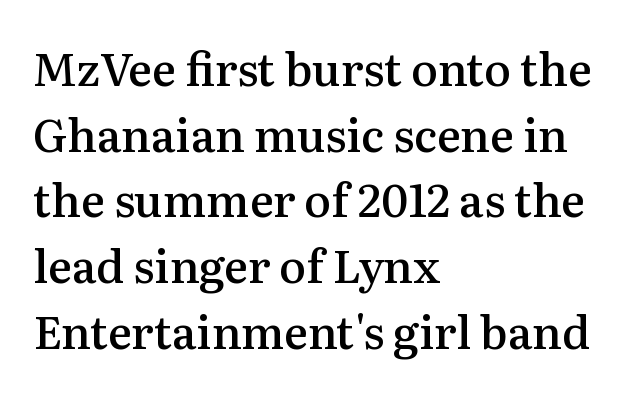
The image shows 45 px semibold serif type, upright; set left-aligned, normal line spacing (1.46x), normal letter spacing, not underlined; medium stroke contrast and a medium x-height.
